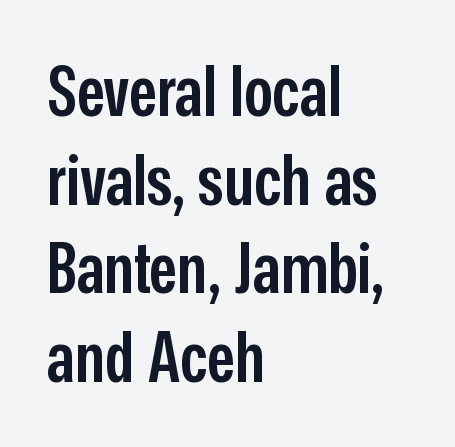
The tracking reads as untouched default to a designer's eye. These lines are set flush left with a ragged right edge. Each letter keeps its own natural width here, so spacing adapts to shape. The passage shown stacks its lines at a standard gap.
